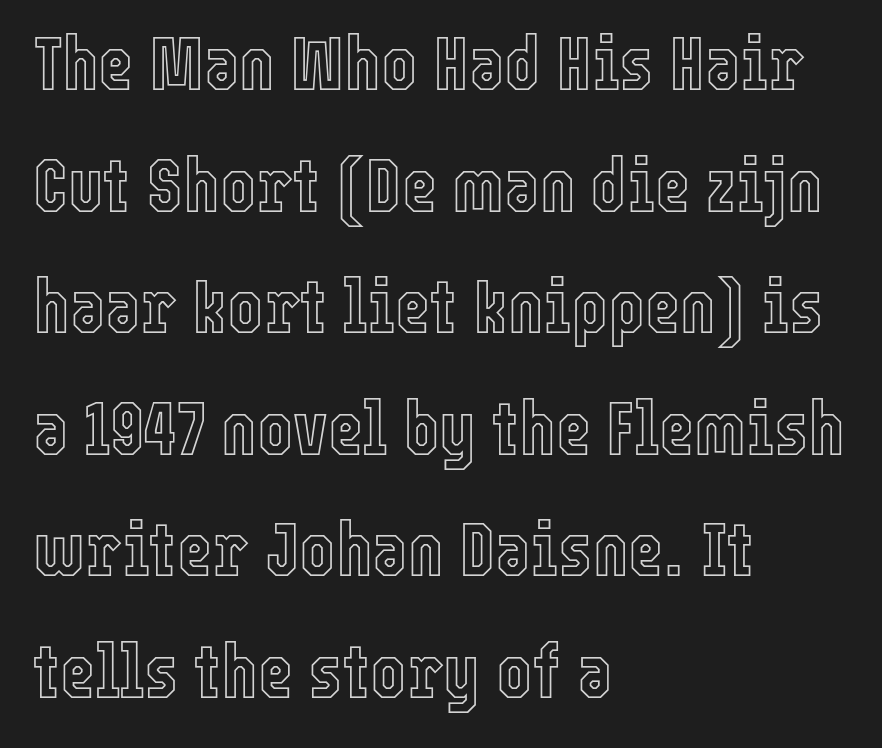
Is the block centered? No — it sits flush against the left margin. Letters rest on an invisible, unmarked baseline. Reading down the column, the eye jumps a familiar distance to each next line. This sample has the flowing, uneven cadence of proportional lettering. Observe the ordinary spacing: letters are neighbours, not strangers.
